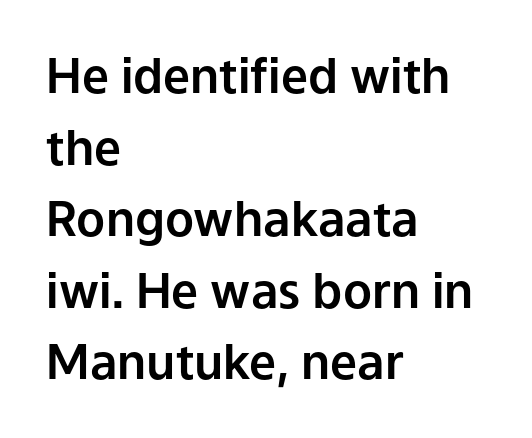
{"serif": "no", "italic": "no", "width": "normal", "stroke_contrast": "low", "x_height": "medium", "monospaced": "no", "underline": "no", "align": "left", "line_spacing": "normal", "line_spacing_ratio": 1.49, "letter_spacing": "normal", "letter_spacing_em": 0.0, "glyph_px": 48}
